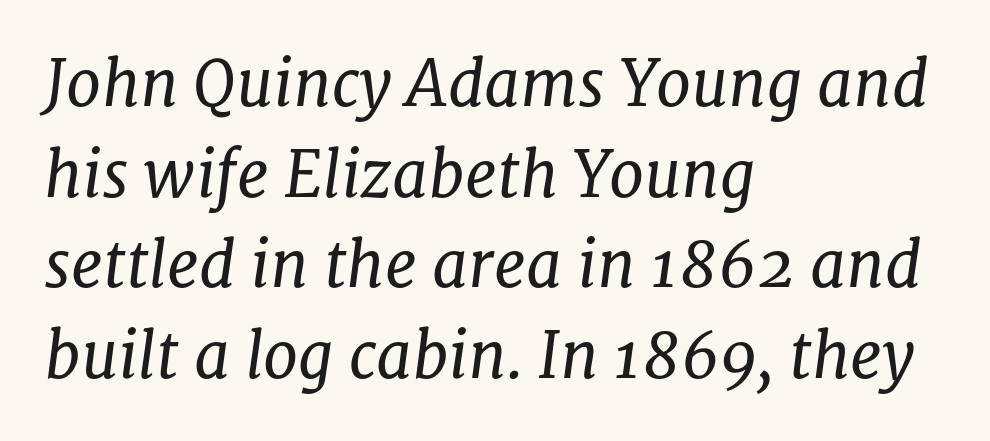
The image shows 63 px regular-weight serif type, italic (leaning right); set left-aligned, normal line spacing (1.44x), normal letter spacing, not underlined; low stroke contrast and a medium x-height.
